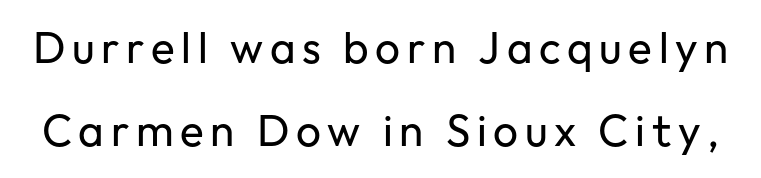
Q: Is the text bold? A: No.
Q: Is the text italic (slanted)? A: No, it is upright.
Q: Is the typeface a serif or a sans-serif typeface? A: Sans-serif.
Q: Is the text underlined? A: No.
Q: Width (condensed, normal, or wide)? A: Normal.
Q: Stroke contrast? A: Low.
Q: x-height? A: Medium.
Q: Monospaced? A: No.
